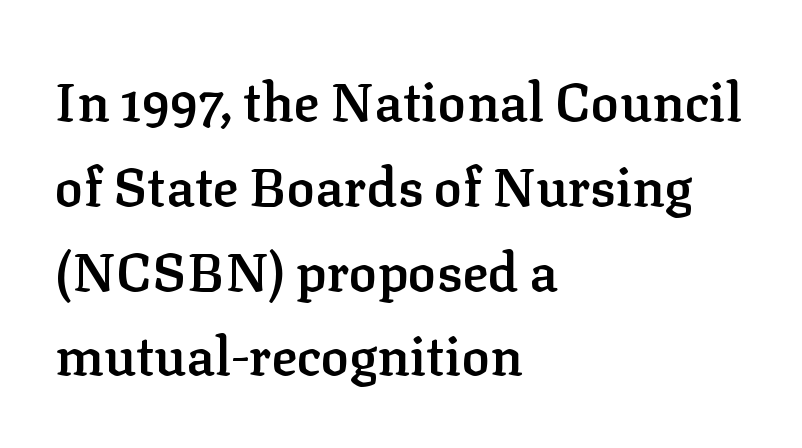
A normal amount of white space separates one row of letters from the next. Clear beneath every line of the passage. The passage shown is typeset with a serif family. Spacing between characters is what you'd get straight out of the box. Each line starts at the same left margin while the right side varies. Each letter keeps its own natural width here, so spacing adapts to shape.
